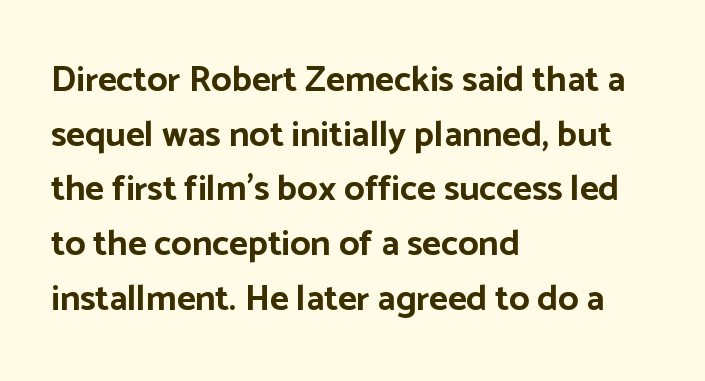
The image shows 36 px bold sans-serif type, upright; set left-aligned, normal line spacing (1.52x), normal letter spacing, not underlined; low stroke contrast and a medium x-height.
